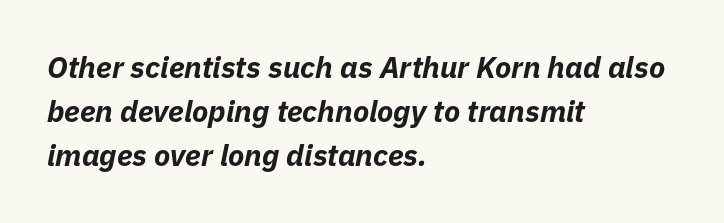
Is this a fixed-width face? No — the glyphs have proportional, varying widths. Bold? Absolutely — the strokes are thick and heavy. Each row of text sits above clean, open space. The compositor pushed each line to the left boundary.
